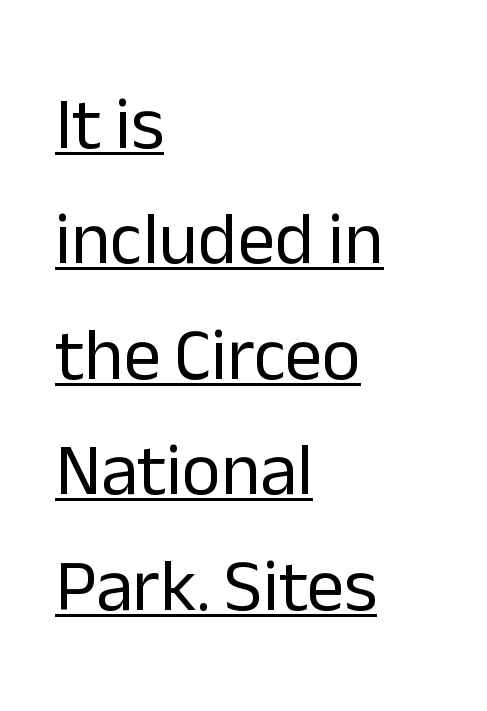
These lines are rendered in a variable-pitch font. Left-aligned paragraph, ragged on the right. This is not heavy type; no bold has been used. Caption: lettering with a line underneath. Letter spacing: default. The type family on display is of the sans-serif kind.
